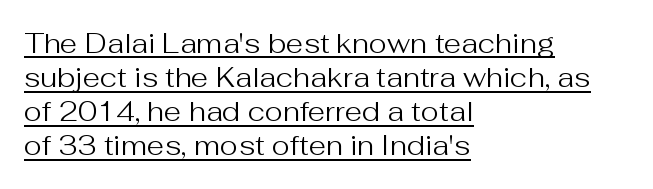
The lines in this sample share a left origin and differ only in where they stop. The specimen includes a rule beneath the text block's lines. Quick note: not italic, upright. Do the characters align in a grid? No, the font is proportional. Is this a heavy cut? Hardly; it is regular or lighter. Nope, no serifs anywhere on these letters.
